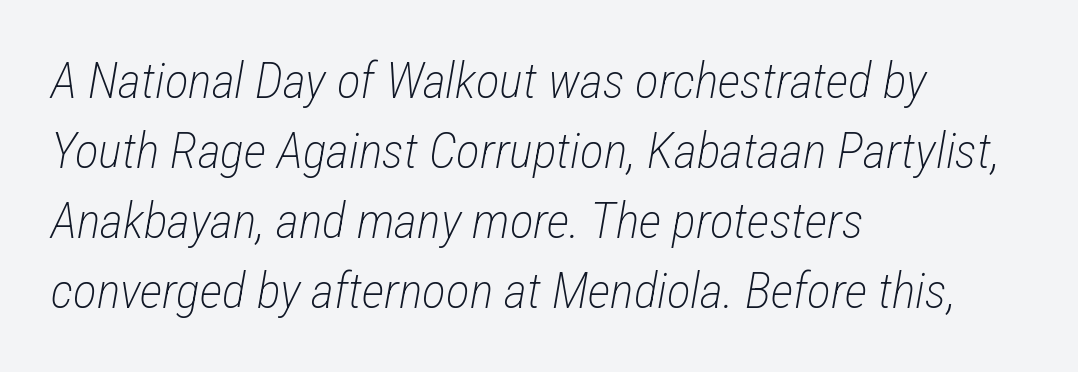
Q: Is the text bold? A: No.
Q: Is the text italic (slanted)? A: Yes, it leans right by about 12 degrees.
Q: Is the text underlined? A: No.
Q: How is the paragraph aligned? A: Left-aligned.
Q: Is the spacing between letters normal or unusually wide? A: Normal.
Q: Is the spacing between lines tight, normal or loose? A: Normal.
Q: Width (condensed, normal, or wide)? A: Condensed.
Q: Stroke contrast? A: Low.
Q: x-height? A: Medium.
Q: Monospaced? A: No.
